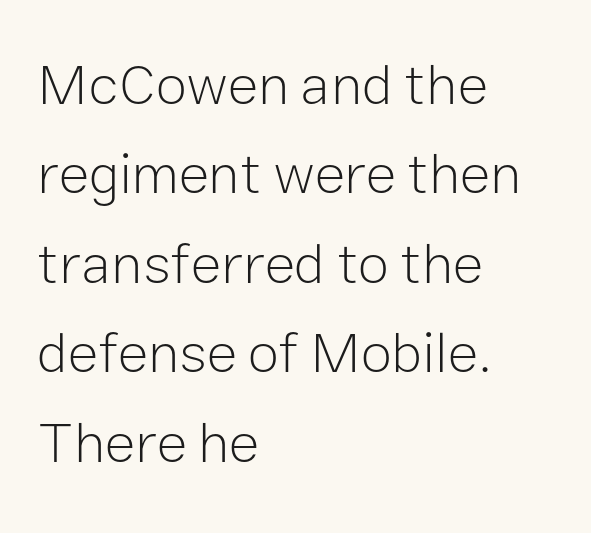
Q: Is the text bold? A: No.
Q: Is the text italic (slanted)? A: No, it is upright.
Q: Is the typeface a serif or a sans-serif typeface? A: Sans-serif.
Q: Is the text underlined? A: No.
Q: How is the paragraph aligned? A: Left-aligned.
Q: Is the spacing between letters normal or unusually wide? A: Normal.
Q: Is the spacing between lines tight, normal or loose? A: Normal.
Q: Width (condensed, normal, or wide)? A: Normal.
Q: Stroke contrast? A: Low.
Q: x-height? A: Medium.
Q: Monospaced? A: No.
